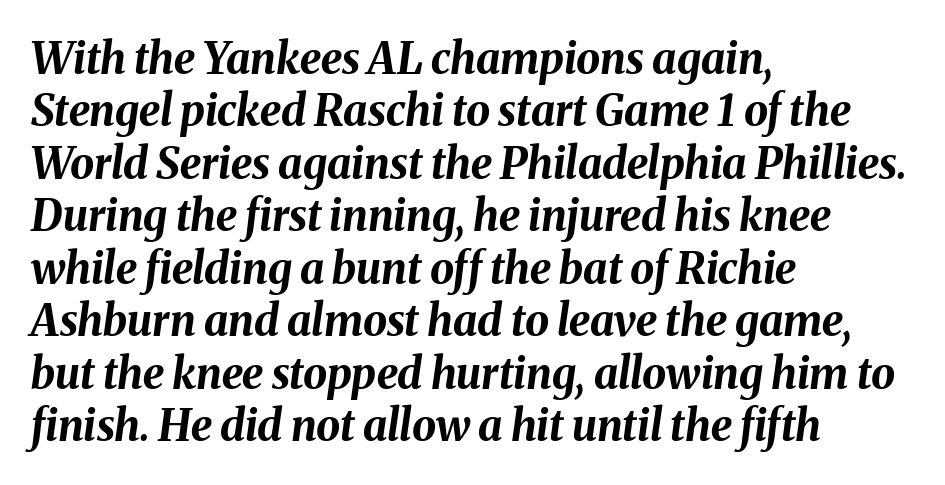
The image shows 43 px bold type, italic (leaning right); set left-aligned, line spacing 1.22x, normal letter spacing, not underlined; medium stroke contrast and a medium x-height.
